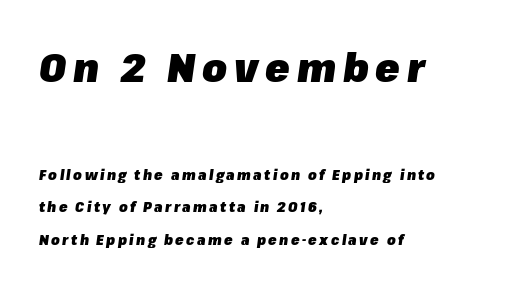
Q: Is the text bold? A: Yes.
Q: Is the text italic (slanted)? A: Yes, it leans right by about 8 degrees.
Q: Is the text underlined? A: No.
Q: How is the paragraph aligned? A: Left-aligned.
Q: Is the spacing between lines tight, normal or loose? A: Loose.
Q: Which block of text is set in a larger size, the first (top) or the second (bottom)? A: The first (top) one.
Q: Width (condensed, normal, or wide)? A: Normal.
Q: Stroke contrast? A: Low.
Q: x-height? A: Medium.
Q: Monospaced? A: No.
